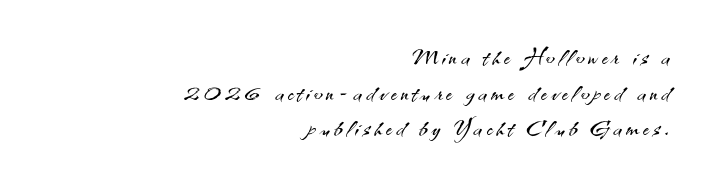
Nobody drew a line under any word here. The lines are quadded right. Examine the stroke ends and you'll find no serifs. The cut favours lightness, reaching ordinary text weight at its darkest.
